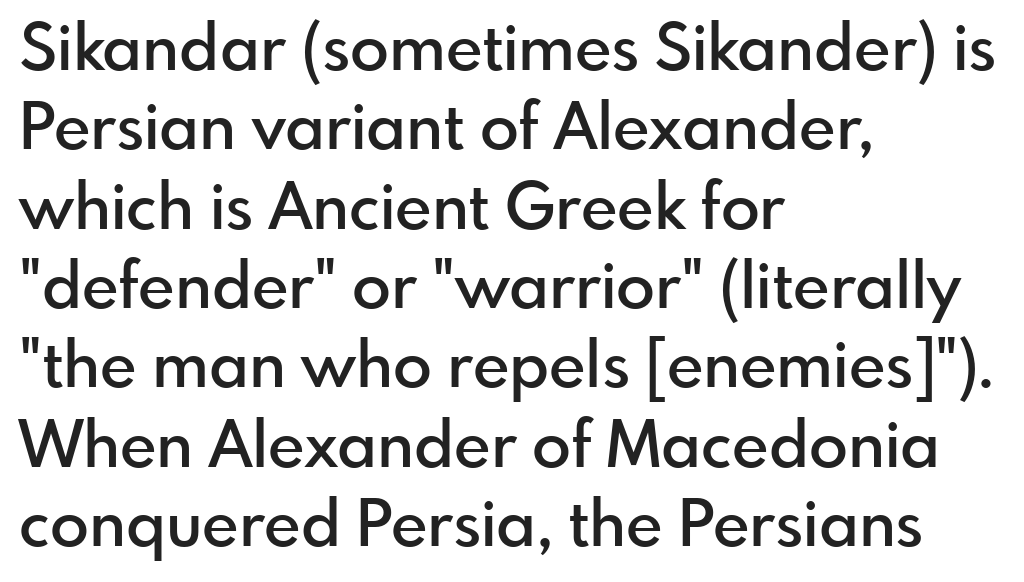
The image shows 64 px semibold sans-serif type, upright; set left-aligned, line spacing 1.24x, normal letter spacing, not underlined; low stroke contrast and a small x-height.
